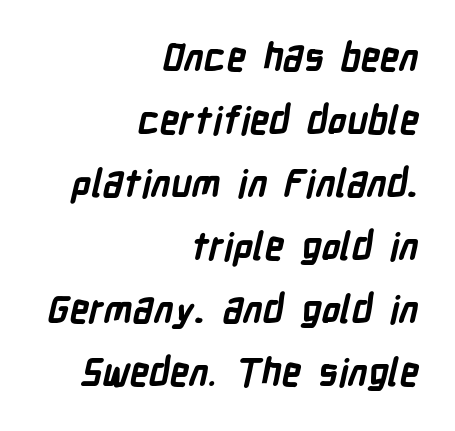
This sample keeps an unexceptional amount of space between lines. Words float on clear page, feet unadorned. These lines are rendered in a variable-pitch font. Is the letter spacing exaggerated? No — it looks like the ordinary default. Typographic density is high because the face is bold. The rendering anchors every line to the right-hand side.
